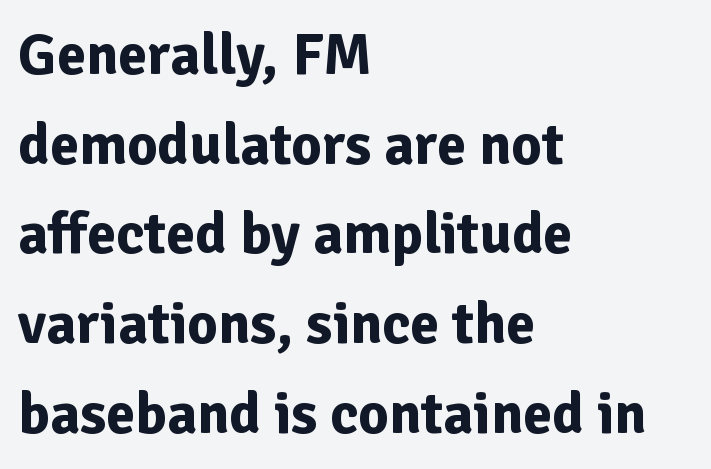
The image shows 59 px bold sans-serif type, upright; set left-aligned, normal line spacing (1.52x), normal letter spacing, not underlined; low stroke contrast and a medium x-height.
